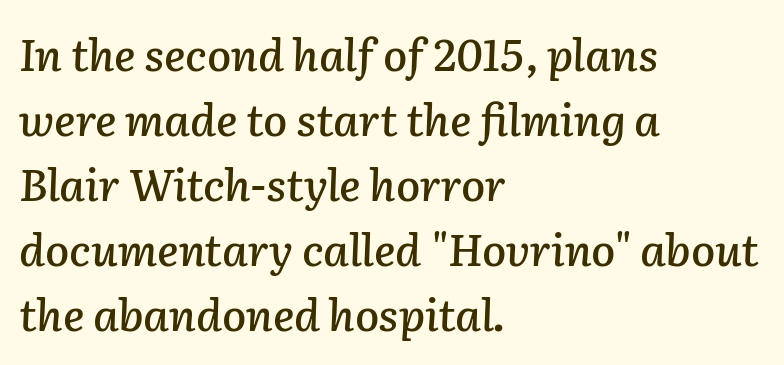
The image shows 44 px text type, italic (leaning right); set left-aligned, normal line spacing (1.48x), normal letter spacing, not underlined; low stroke contrast and a medium x-height.
